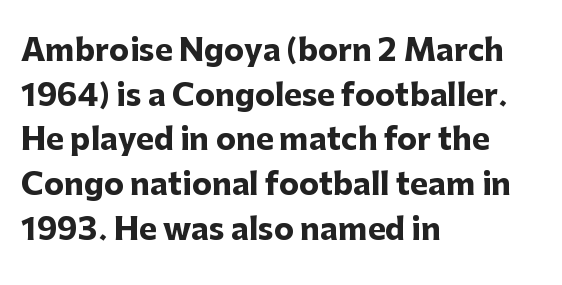
{"serif": "no", "italic": "no", "bold": "yes", "weight": "heavy", "width": "normal", "stroke_contrast": "low", "x_height": "medium", "monospaced": "no", "underline": "no", "align": "left", "line_spacing": "normal", "line_spacing_ratio": 1.49, "letter_spacing": "normal", "letter_spacing_em": 0.0, "glyph_px": 30}
